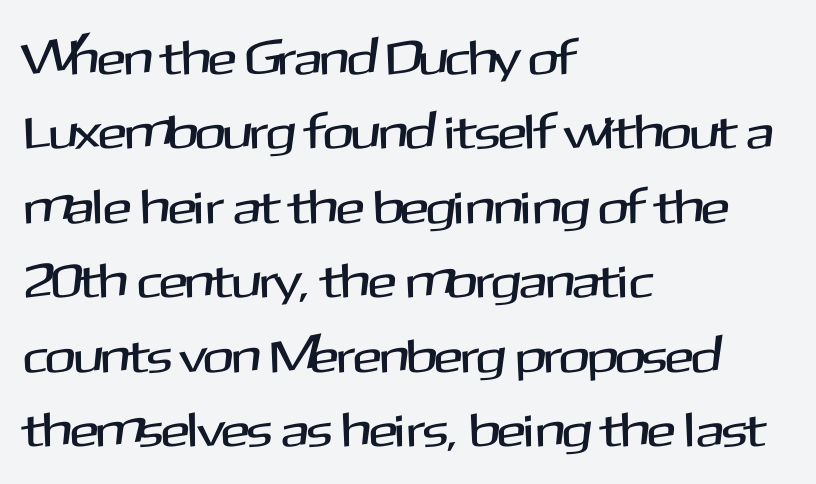
The letters stand straight up with perfectly vertical stems. Proportional: the letters do not fall into vertical columns. Descender tails drop into unmarked territory. Horizontal alignment here is leftward, the default for most running prose.
